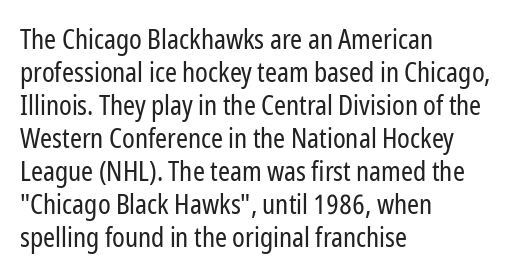
{"italic": "no", "bold": "no", "underline": "no", "align": "left", "line_spacing_ratio": 1.22, "letter_spacing": "normal", "letter_spacing_em": 0.0, "glyph_px": 27}
